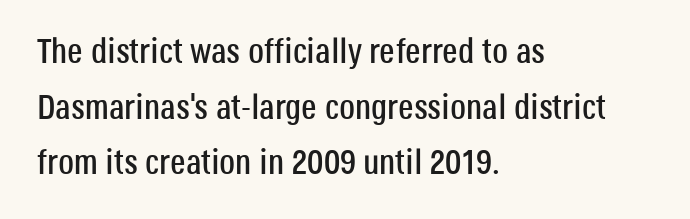
{"serif": "no", "italic": "no", "width": "condensed", "stroke_contrast": "low", "x_height": "large", "monospaced": "no", "underline": "no", "align": "left", "line_spacing": "normal", "line_spacing_ratio": 1.59, "letter_spacing": "normal", "letter_spacing_em": 0.0, "glyph_px": 35}
